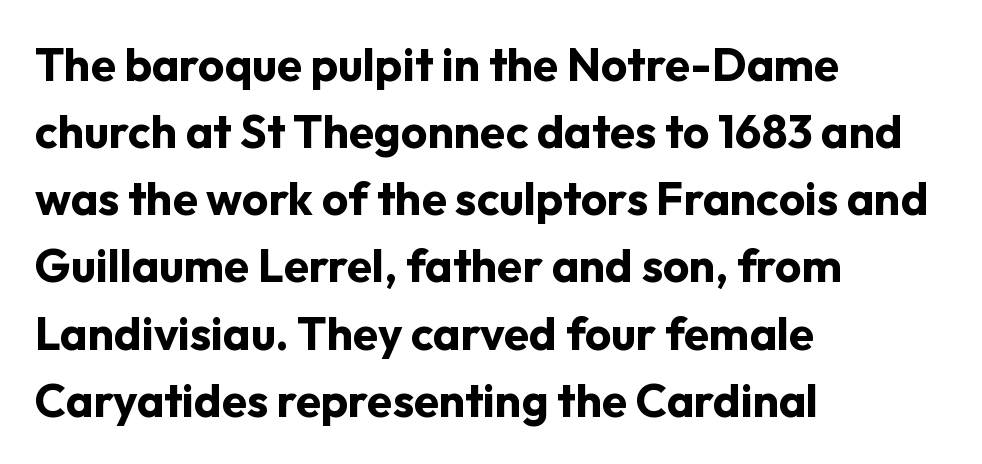
You can tell it's not italic because the verticals are truly vertical. The line-height multiplier appears to be the usual default. The rendering uses natural spacing where letterforms have individual widths. This rendering employs a face without finishing strokes, i.e., a sans-serif. Each glyph is drawn with heavy, bold strokes. Descender tails drop into unmarked territory.
